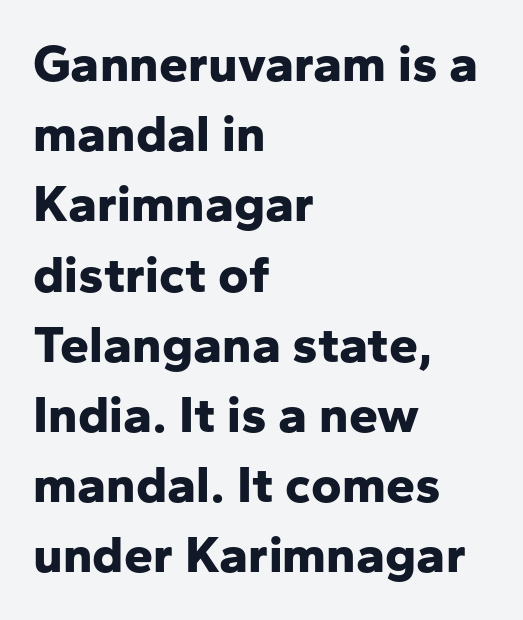
The image shows 52 px bold sans-serif type, upright; set left-aligned, normal line spacing (1.35x), normal letter spacing, not underlined; low stroke contrast and a medium x-height.
